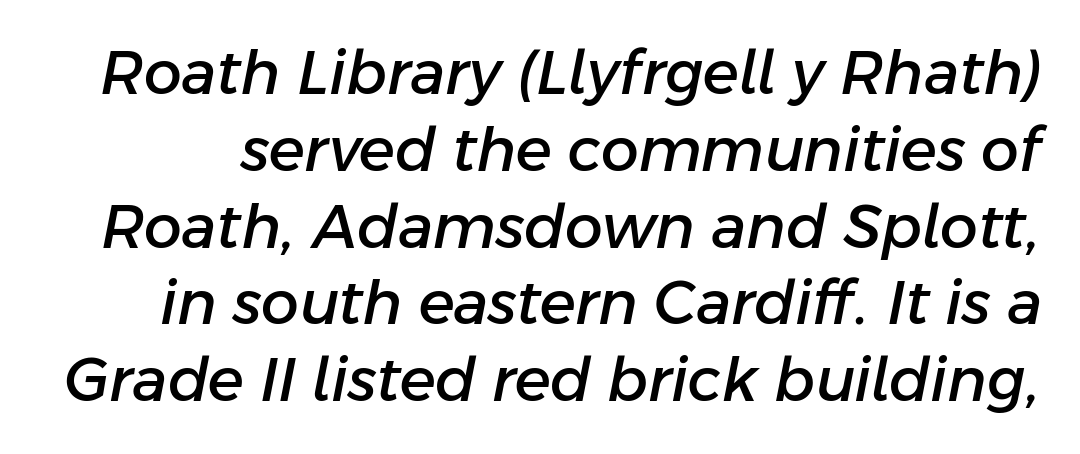
The image shows 60 px text type, italic (leaning right); set normal line spacing (1.28x), normal letter spacing, not underlined; low stroke contrast and a medium x-height.
